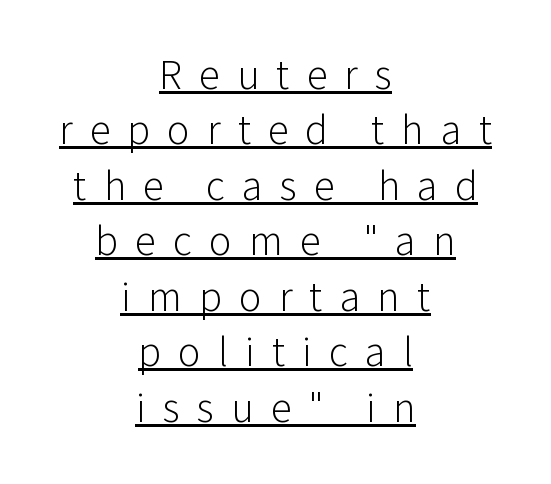
{"serif": "no", "italic": "no", "bold": "no", "weight": "light", "width": "normal", "stroke_contrast": "low", "x_height": "medium", "monospaced": "no", "underline": "yes", "align": "center", "line_spacing": "normal", "line_spacing_ratio": 1.32, "letter_spacing": "wide", "letter_spacing_em": 0.41, "glyph_px": 42}
